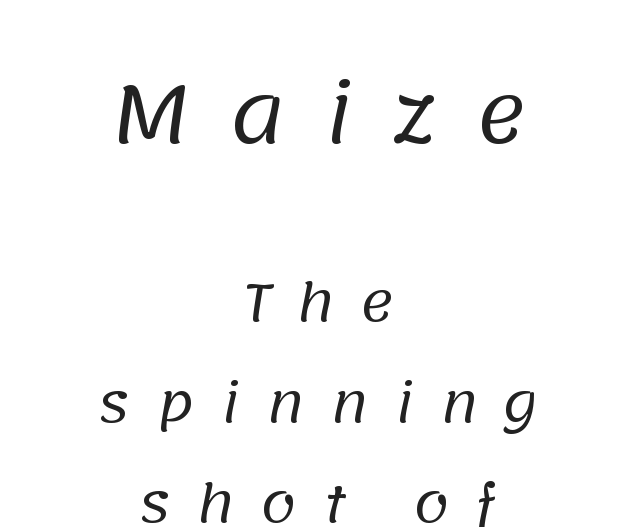
Large over small — that's the arrangement of the two blocks here. Typographically, this falls in the sans-serif category. There is plenty of visible air inserted between adjacent glyphs. The passage shown is not underscored anywhere.
